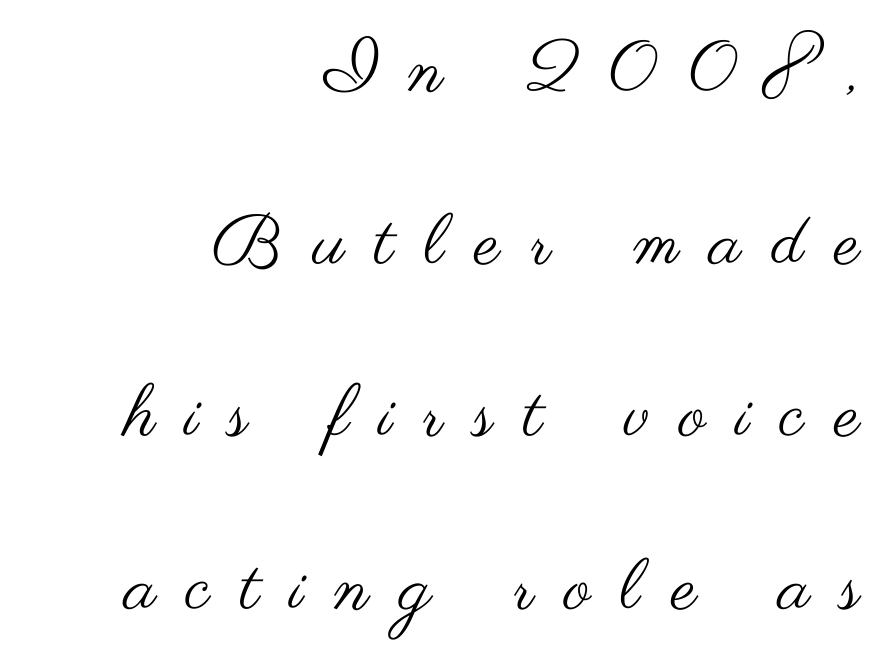
{"serif": "no", "bold": "no", "weight": "regular", "width": "wide", "stroke_contrast": "medium", "x_height": "small", "monospaced": "no", "underline": "no", "align": "right", "line_spacing": "loose", "line_spacing_ratio": 2.43, "letter_spacing": "wide", "letter_spacing_em": 0.43, "glyph_px": 71}
